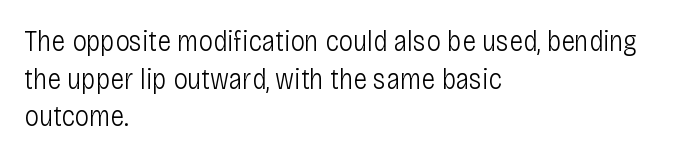
{"serif": "no", "italic": "no", "bold": "no", "weight": "light", "width": "condensed", "stroke_contrast": "low", "x_height": "large", "monospaced": "no", "underline": "no", "align": "left", "line_spacing": "normal", "line_spacing_ratio": 1.3, "letter_spacing": "normal", "letter_spacing_em": 0.0, "glyph_px": 29}
